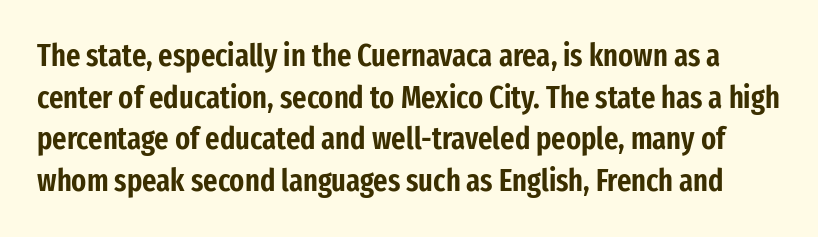
The image shows 31 px condensed sans-serif type, upright; set normal line spacing (1.34x), normal letter spacing, not underlined; low stroke contrast and a medium x-height.
